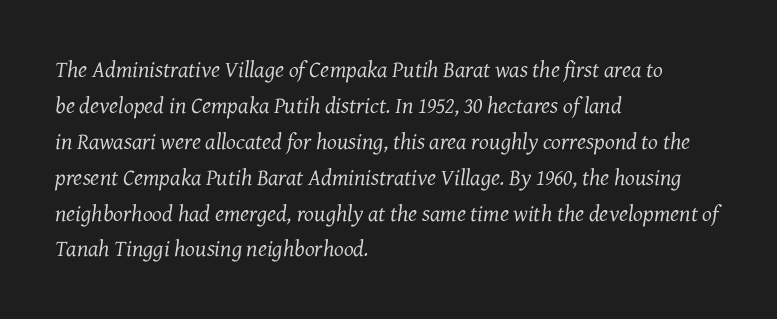
Caption: face not bold, strokes unweighted. In terms of leading, this rendering sits right in the middle. Unmarked baselines from the first word to the last. Words appear dense and cohesive because spacing is normal. The rendering anchors every line to the left-hand side.
